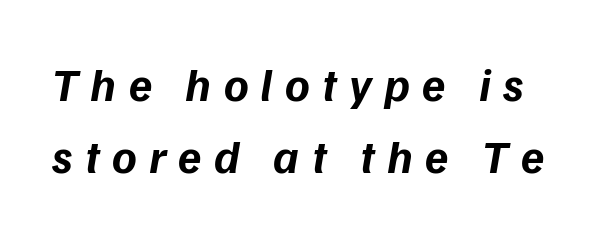
{"italic": "yes", "lean": "right", "slant_degrees": 9, "bold": "yes", "weight": "bold", "width": "normal", "stroke_contrast": "low", "x_height": "medium", "monospaced": "no", "underline": "no", "line_spacing": "normal", "line_spacing_ratio": 1.53, "letter_spacing": "wide", "letter_spacing_em": 0.26, "glyph_px": 47}
